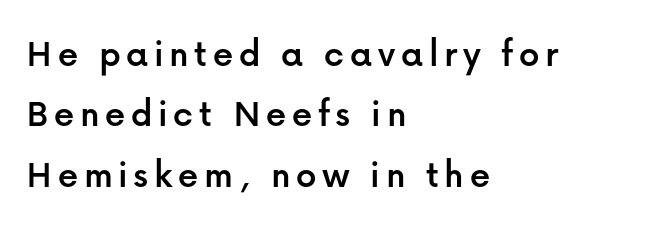
{"serif": "no", "italic": "no", "width": "normal", "stroke_contrast": "low", "x_height": "medium", "monospaced": "no", "underline": "no", "align": "left", "line_spacing": "normal", "line_spacing_ratio": 1.51, "glyph_px": 40}
